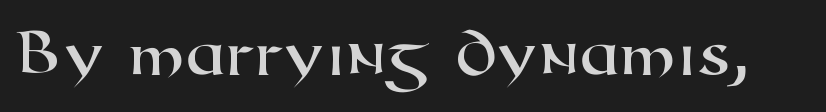
Words appear dense and cohesive because spacing is normal. Note the varied advance widths — an 'i' is clearly narrower than an 'm'. The zone under the glyphs is completely vacant. The rendering shows plain stroke endings on the letterforms — a sans-serif design.
